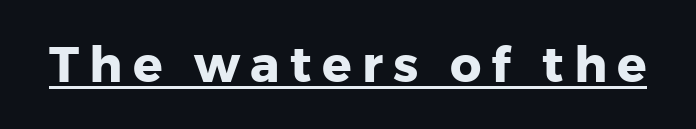
The image shows 49 px heavy sans-serif type, upright; set unusually wide letter spacing (+0.21 em), underlined; low stroke contrast and a medium x-height.
